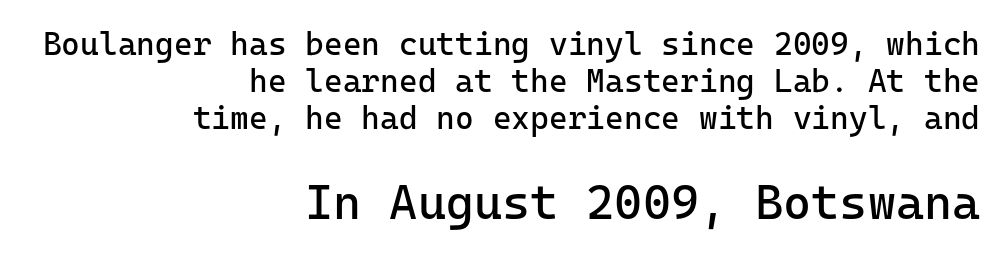
The image shows 48 px regular-weight sans-serif type, upright; set right-aligned, tight line spacing (1.15x), normal letter spacing, not underlined; the second (bottom) block is 1.5x larger; low stroke contrast and a medium x-height.
